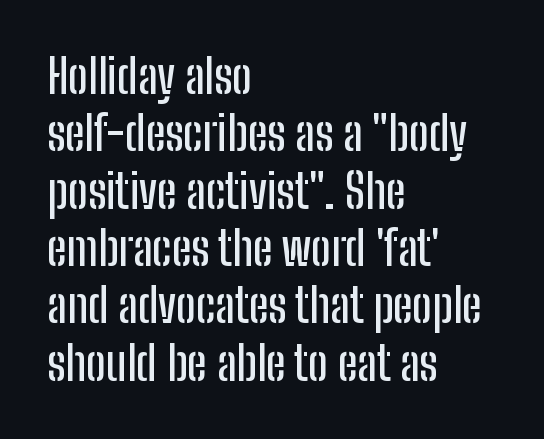
{"serif": "no", "italic": "no", "width": "condensed", "stroke_contrast": "low", "x_height": "medium", "monospaced": "no", "underline": "no", "align": "left", "line_spacing_ratio": 1.22, "letter_spacing": "normal", "letter_spacing_em": 0.0, "glyph_px": 47}
